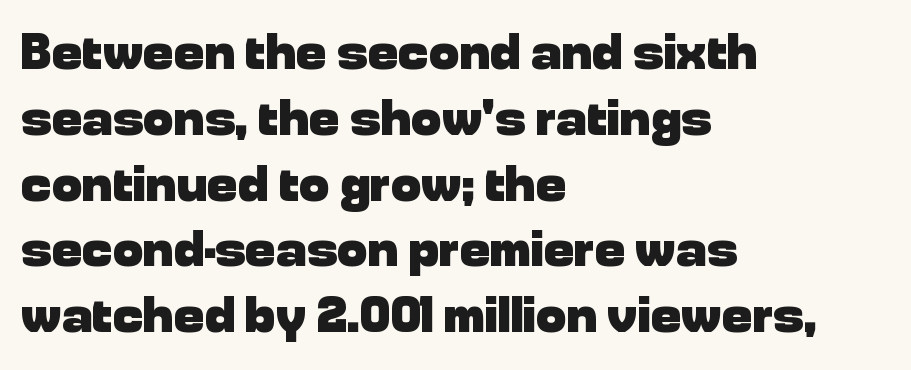
Q: Is the text bold? A: Yes.
Q: Is the text italic (slanted)? A: No, it is upright.
Q: Is the typeface a serif or a sans-serif typeface? A: Sans-serif.
Q: Is the text underlined? A: No.
Q: How is the paragraph aligned? A: Left-aligned.
Q: Is the spacing between letters normal or unusually wide? A: Normal.
Q: Is the spacing between lines tight, normal or loose? A: Normal.
Q: Width (condensed, normal, or wide)? A: Normal.
Q: Stroke contrast? A: Low.
Q: x-height? A: Medium.
Q: Monospaced? A: No.
